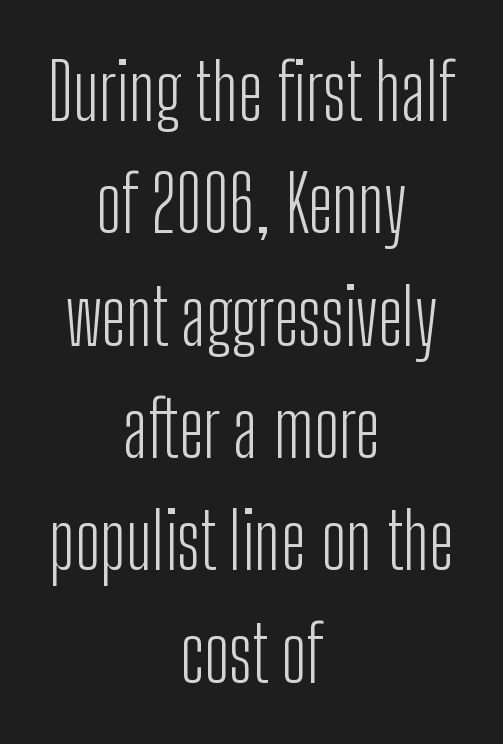
The image shows 78 px light, condensed sans-serif type, upright; set centered, normal line spacing (1.44x), normal letter spacing, not underlined; low stroke contrast and a medium x-height.
